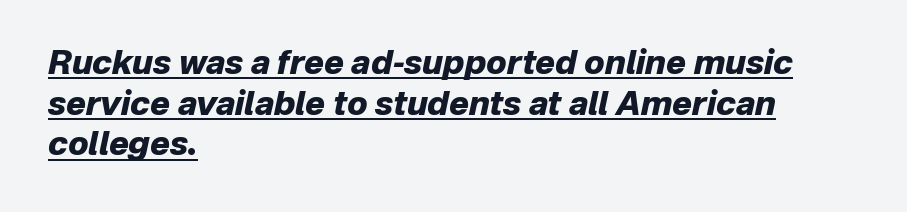
Q: Is the text bold? A: Yes.
Q: Is the text italic (slanted)? A: Yes, it leans right by about 12 degrees.
Q: Is the text underlined? A: Yes.
Q: How is the paragraph aligned? A: Left-aligned.
Q: Is the spacing between letters normal or unusually wide? A: Normal.
Q: Width (condensed, normal, or wide)? A: Normal.
Q: Stroke contrast? A: Low.
Q: x-height? A: Medium.
Q: Monospaced? A: No.
